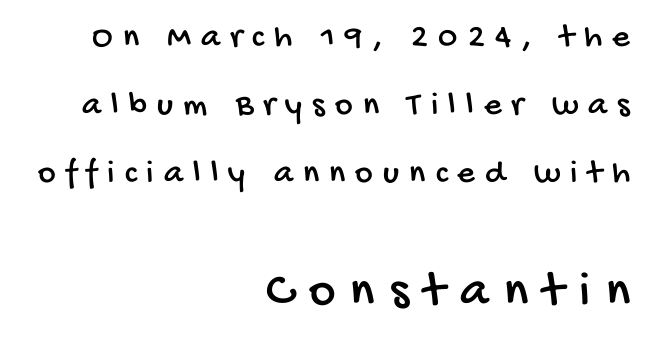
{"serif": "no", "width": "condensed", "stroke_contrast": "low", "x_height": "large", "monospaced": "no", "underline": "no", "align": "right", "line_spacing": "loose", "line_spacing_ratio": 2.0, "letter_spacing": "wide", "letter_spacing_em": 0.3, "larger_block": "second", "size_ratio": 1.5, "glyph_px": 51}
